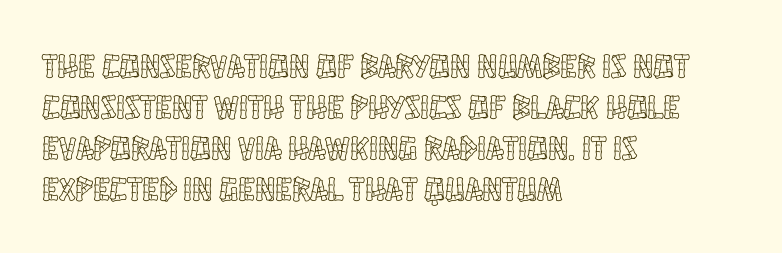
Q: Is the text italic (slanted)? A: No, it is upright.
Q: Is the text underlined? A: No.
Q: How is the paragraph aligned? A: Left-aligned.
Q: Is the spacing between letters normal or unusually wide? A: Normal.
Q: Width (condensed, normal, or wide)? A: Condensed.
Q: x-height? A: Large.
Q: Monospaced? A: No.
